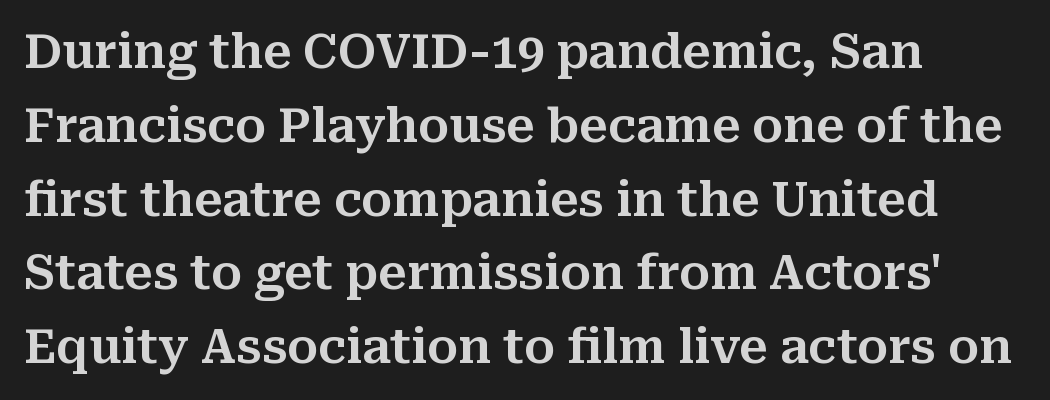
{"serif": "yes", "italic": "no", "width": "normal", "stroke_contrast": "medium", "x_height": "medium", "monospaced": "no", "underline": "no", "align": "left", "line_spacing": "normal", "line_spacing_ratio": 1.57, "letter_spacing": "normal", "letter_spacing_em": 0.0, "glyph_px": 47}
